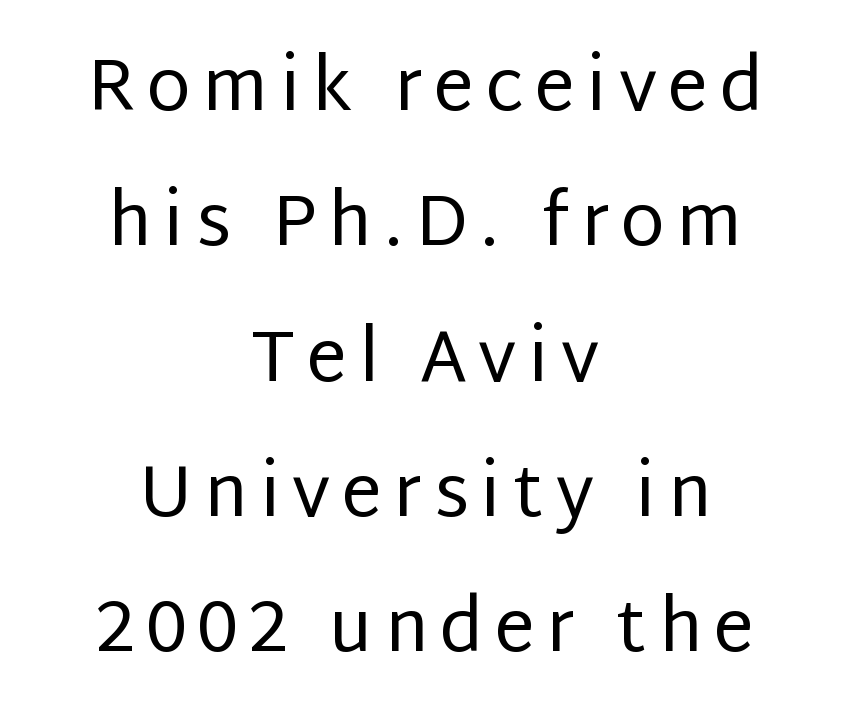
Q: Is the text bold? A: No.
Q: Is the text italic (slanted)? A: No, it is upright.
Q: Is the typeface a serif or a sans-serif typeface? A: Sans-serif.
Q: Is the text underlined? A: No.
Q: How is the paragraph aligned? A: Centered.
Q: Width (condensed, normal, or wide)? A: Normal.
Q: Stroke contrast? A: Low.
Q: x-height? A: Large.
Q: Monospaced? A: No.
